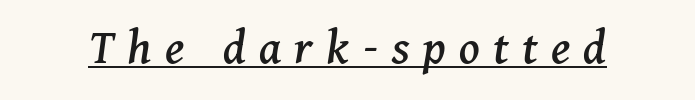
Every word sits above its own underline. The typeface chosen for these lines features serifs. A typesetter would call this heavily tracked-out type. Characters are canted at an angle relative to the baseline's perpendicular. Do the characters align in a grid? No, the font is proportional.
